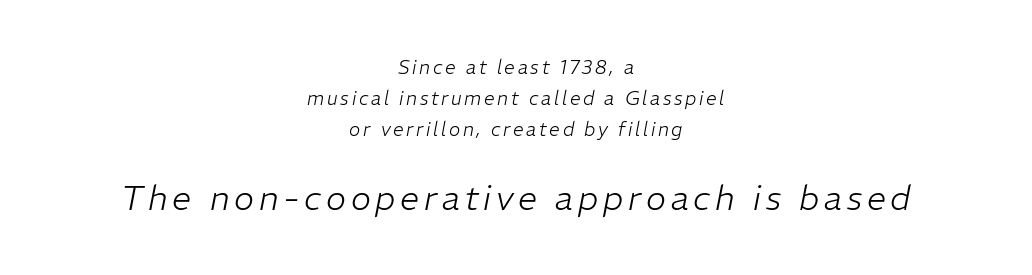
Leading matches the norm, producing a regular column. No word sits above an underline. If you drew a line through each stem, it would be angled. The lines in this sample share a center point and differ in where they start and stop. Do the characters align in a grid? No, the font is proportional. The block sitting lower on the canvas is the one with enlarged characters.
